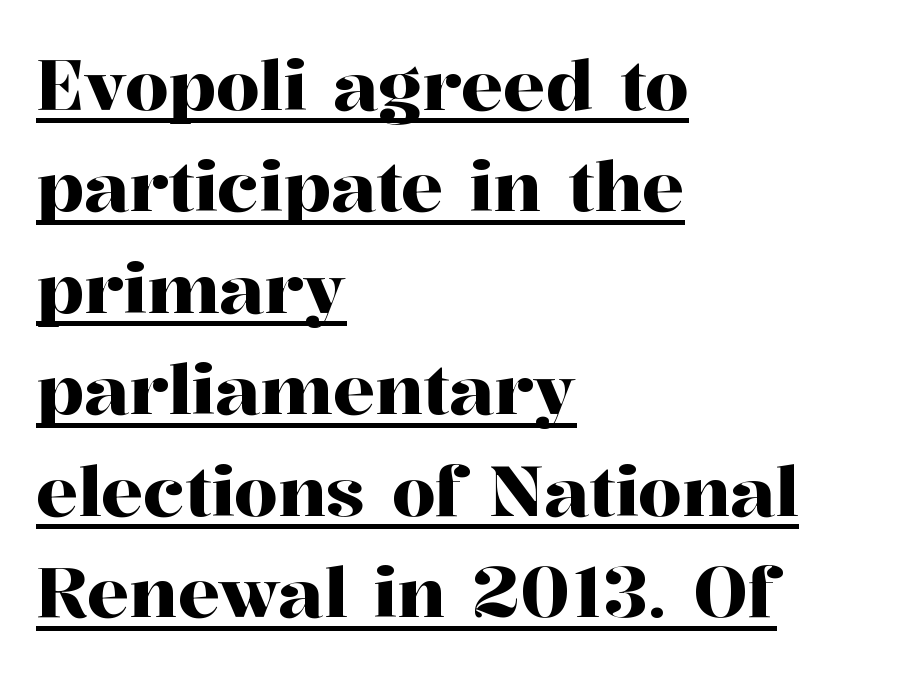
{"serif": "yes", "italic": "no", "width": "normal", "stroke_contrast": "high", "x_height": "medium", "monospaced": "no", "underline": "yes", "align": "left", "line_spacing": "normal", "line_spacing_ratio": 1.45, "letter_spacing": "normal", "letter_spacing_em": 0.0, "glyph_px": 70}
